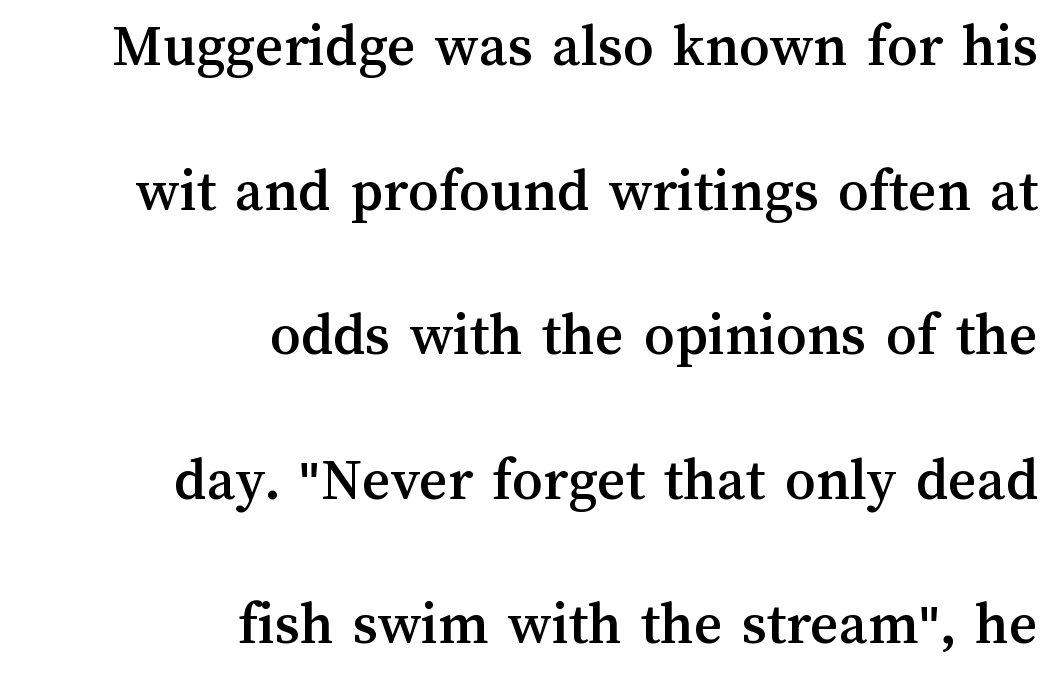
{"italic": "no", "width": "normal", "stroke_contrast": "medium", "x_height": "medium", "monospaced": "no", "underline": "no", "align": "right", "line_spacing": "loose", "line_spacing_ratio": 2.37, "letter_spacing": "normal", "letter_spacing_em": 0.0, "glyph_px": 61}
